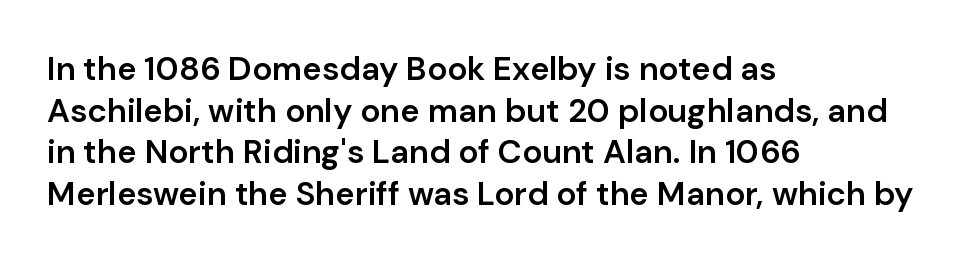
The image shows 33 px semibold sans-serif type, upright; set left-aligned, normal line spacing (1.26x), normal letter spacing, not underlined; low stroke contrast and a medium x-height.
